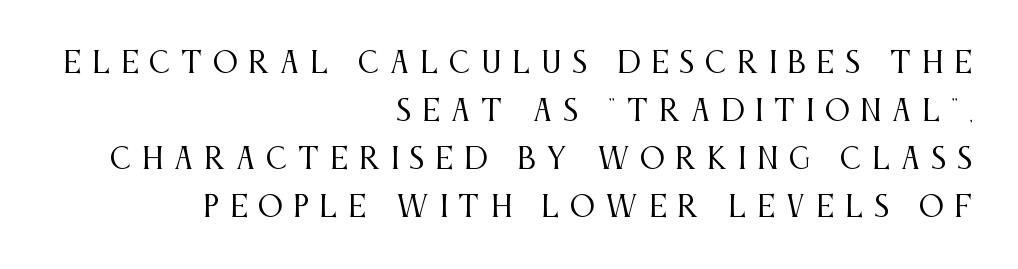
{"serif": "yes", "italic": "no", "bold": "no", "weight": "regular", "width": "condensed", "stroke_contrast": "medium", "x_height": "large", "monospaced": "no", "underline": "no", "align": "right", "line_spacing_ratio": 1.71, "letter_spacing": "wide", "letter_spacing_em": 0.38, "glyph_px": 28}
